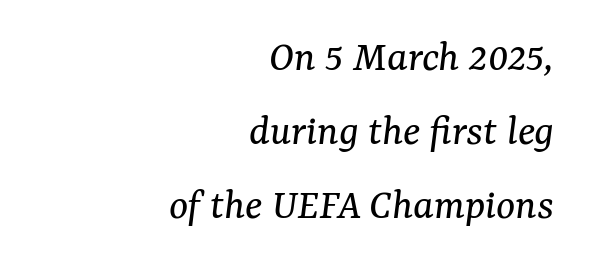
{"serif": "yes", "italic": "yes", "lean": "right", "slant_degrees": 7, "bold": "no", "weight": "regular", "width": "normal", "stroke_contrast": "medium", "x_height": "medium", "monospaced": "no", "underline": "no", "align": "right", "line_spacing": "normal", "line_spacing_ratio": 1.64, "letter_spacing": "normal", "letter_spacing_em": 0.0, "glyph_px": 45}
